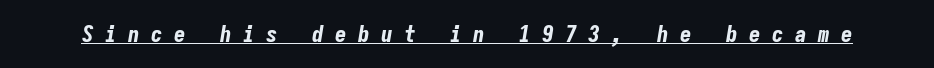
Q: Is the text bold? A: Yes.
Q: Is the text italic (slanted)? A: Yes, it leans right by about 9 degrees.
Q: Is the text underlined? A: Yes.
Q: Is the spacing between letters normal or unusually wide? A: Unusually wide.
